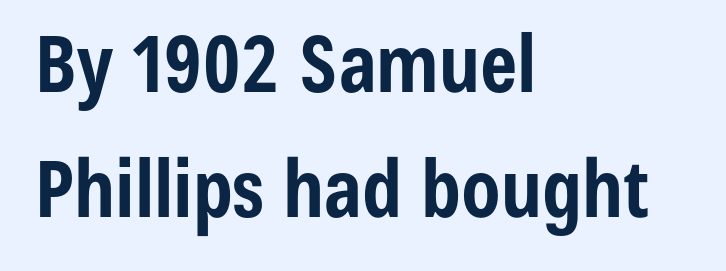
Q: Is the text bold? A: Yes.
Q: Is the text italic (slanted)? A: No, it is upright.
Q: Is the typeface a serif or a sans-serif typeface? A: Sans-serif.
Q: Is the text underlined? A: No.
Q: How is the paragraph aligned? A: Left-aligned.
Q: Is the spacing between letters normal or unusually wide? A: Normal.
Q: Is the spacing between lines tight, normal or loose? A: Normal.
Q: Width (condensed, normal, or wide)? A: Condensed.
Q: Stroke contrast? A: Low.
Q: x-height? A: Medium.
Q: Monospaced? A: No.
